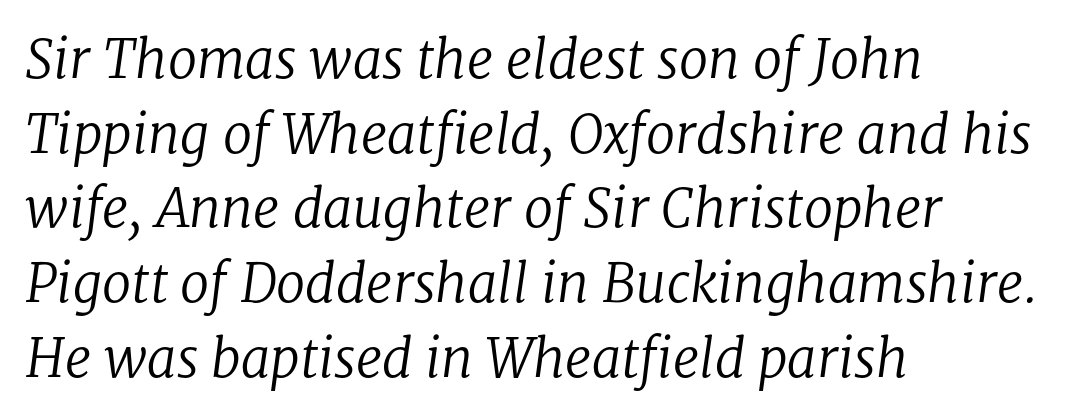
{"serif": "yes", "italic": "yes", "lean": "right", "slant_degrees": 8, "bold": "no", "weight": "regular", "width": "normal", "stroke_contrast": "low", "x_height": "medium", "monospaced": "no", "underline": "no", "align": "left", "line_spacing": "normal", "line_spacing_ratio": 1.41, "letter_spacing": "normal", "letter_spacing_em": 0.0, "glyph_px": 53}
